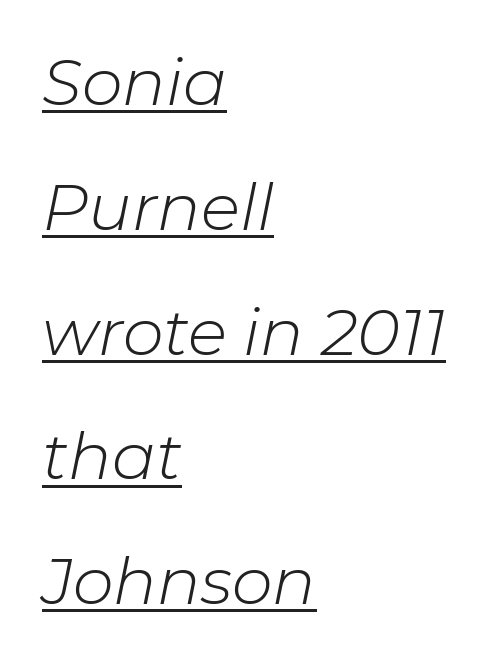
The compositor pushed each line to the left boundary. In terms of posture, this sample is oblique. What's the leading like? Stretched, with rows far apart. Spacing verdict: proportional, widths tailored to each character.
